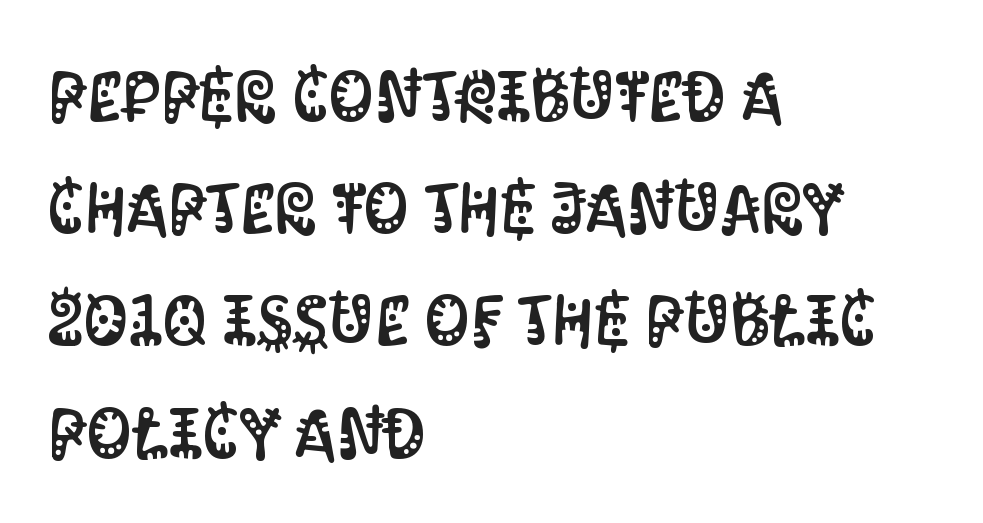
Q: Is the text italic (slanted)? A: No, it is upright.
Q: Is the typeface a serif or a sans-serif typeface? A: Sans-serif.
Q: Is the text underlined? A: No.
Q: How is the paragraph aligned? A: Left-aligned.
Q: Is the spacing between letters normal or unusually wide? A: Normal.
Q: Is the spacing between lines tight, normal or loose? A: Normal.
Q: Width (condensed, normal, or wide)? A: Condensed.
Q: Stroke contrast? A: Medium.
Q: x-height? A: Large.
Q: Monospaced? A: No.
